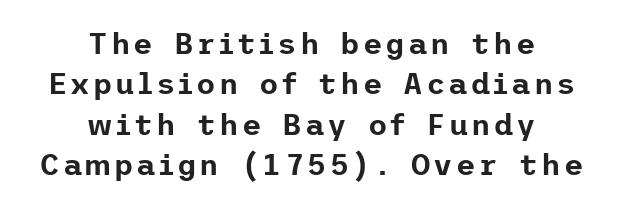
Alignment: centered. Has an underline been added? It has not. The typography opts for an upright posture over an oblique one. The typeface chosen for these lines omits serifs. Does the leading feel generous? No, just average.
